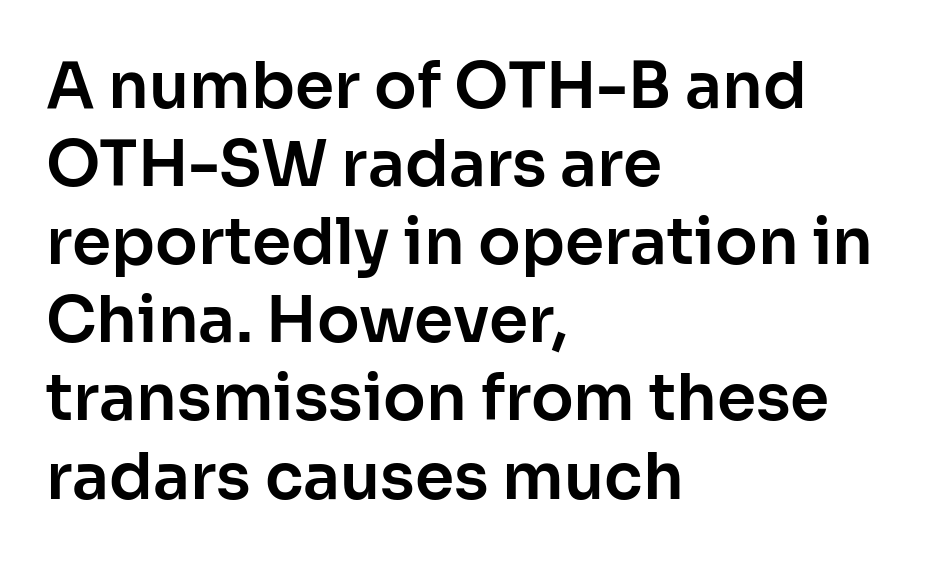
Q: Is the text italic (slanted)? A: No, it is upright.
Q: Is the typeface a serif or a sans-serif typeface? A: Sans-serif.
Q: Is the text underlined? A: No.
Q: How is the paragraph aligned? A: Left-aligned.
Q: Is the spacing between letters normal or unusually wide? A: Normal.
Q: Width (condensed, normal, or wide)? A: Normal.
Q: Stroke contrast? A: Low.
Q: x-height? A: Medium.
Q: Monospaced? A: No.
